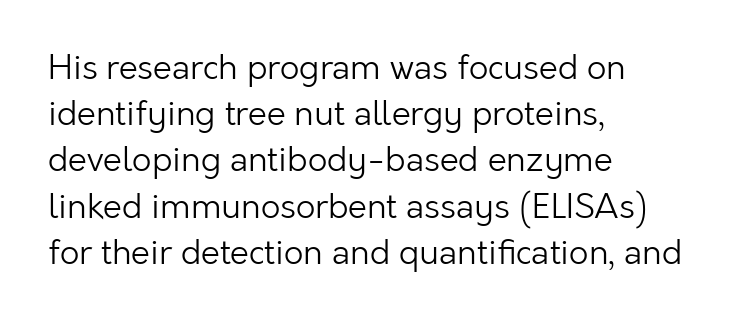
Q: Is the text bold? A: No.
Q: Is the text italic (slanted)? A: No, it is upright.
Q: Is the typeface a serif or a sans-serif typeface? A: Sans-serif.
Q: Is the text underlined? A: No.
Q: How is the paragraph aligned? A: Left-aligned.
Q: Is the spacing between letters normal or unusually wide? A: Normal.
Q: Is the spacing between lines tight, normal or loose? A: Normal.
Q: Width (condensed, normal, or wide)? A: Normal.
Q: Stroke contrast? A: Low.
Q: x-height? A: Medium.
Q: Monospaced? A: No.
